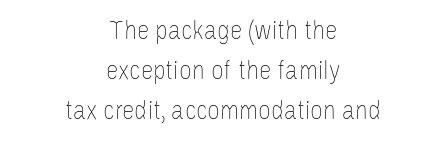
{"italic": "no", "bold": "no", "weight": "thin", "width": "condensed", "stroke_contrast": "low", "x_height": "large", "monospaced": "no", "underline": "no", "align": "center", "line_spacing": "normal", "line_spacing_ratio": 1.43, "letter_spacing": "normal", "letter_spacing_em": 0.0, "glyph_px": 28}
